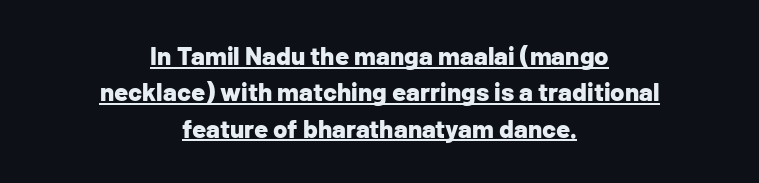
The image shows 26 px bold type, upright; set centered, normal line spacing (1.4x), normal letter spacing, underlined.
